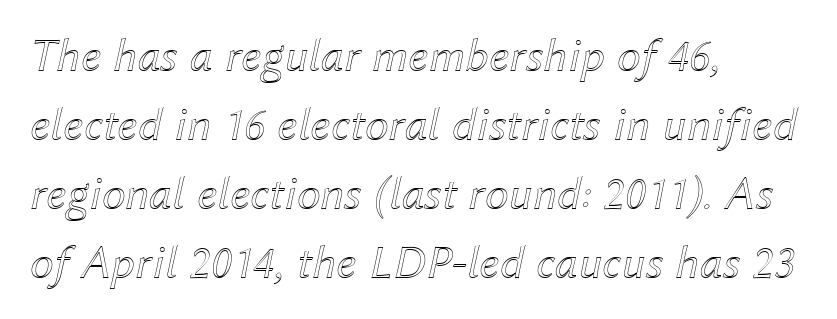
{"italic": "yes", "lean": "right", "slant_degrees": 12, "width": "normal", "x_height": "medium", "monospaced": "no", "underline": "no", "align": "left", "line_spacing": "normal", "line_spacing_ratio": 1.44, "letter_spacing": "normal", "letter_spacing_em": 0.0, "glyph_px": 48}
